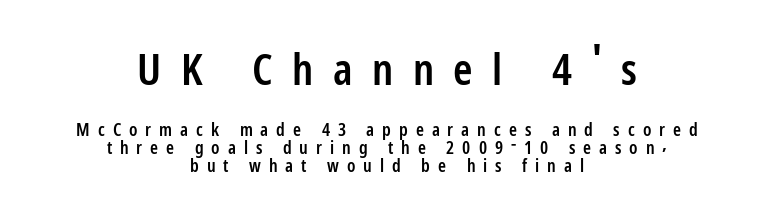
The image shows 44 px semibold, condensed sans-serif type, upright; set centered, tight line spacing (1.0x), unusually wide letter spacing (+0.44 em), not underlined; the first (top) block is 2.44x larger; low stroke contrast and a medium x-height.
